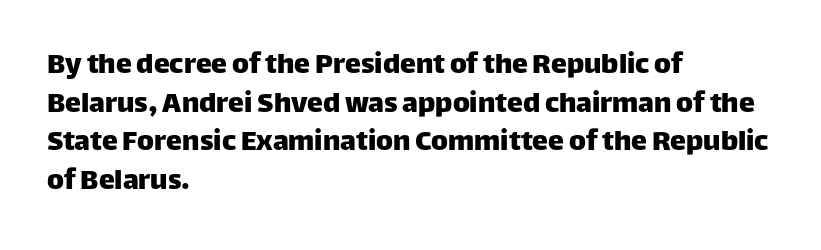
Q: Is the text italic (slanted)? A: No, it is upright.
Q: Is the typeface a serif or a sans-serif typeface? A: Sans-serif.
Q: Is the text underlined? A: No.
Q: How is the paragraph aligned? A: Left-aligned.
Q: Is the spacing between letters normal or unusually wide? A: Normal.
Q: Width (condensed, normal, or wide)? A: Normal.
Q: Stroke contrast? A: Low.
Q: x-height? A: Large.
Q: Monospaced? A: No.
